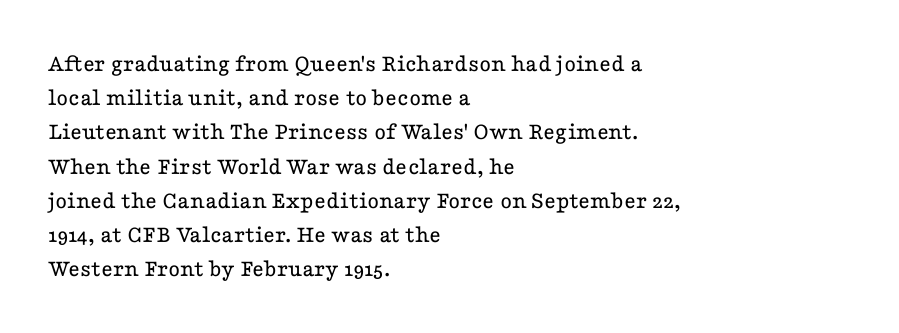
{"italic": "no", "bold": "no", "underline": "no", "align": "left", "line_spacing": "normal", "line_spacing_ratio": 1.37, "letter_spacing": "normal", "letter_spacing_em": 0.0, "glyph_px": 25}
